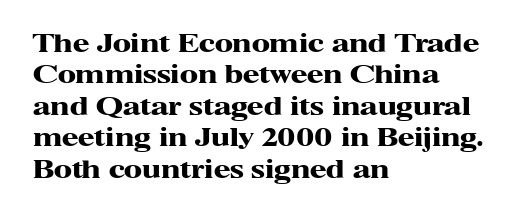
Q: Is the text bold? A: Yes.
Q: Is the text italic (slanted)? A: No, it is upright.
Q: Is the text underlined? A: No.
Q: How is the paragraph aligned? A: Left-aligned.
Q: Is the spacing between letters normal or unusually wide? A: Normal.
Q: Is the spacing between lines tight, normal or loose? A: Normal.
